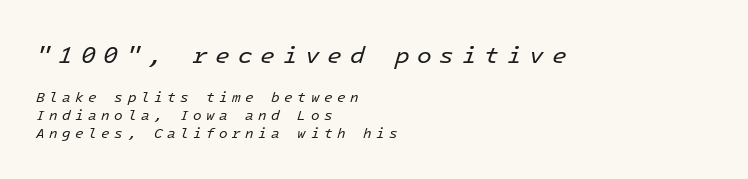
{"italic": "yes", "lean": "right", "slant_degrees": 16, "bold": "no", "underline": "no", "align": "left", "line_spacing": "normal", "line_spacing_ratio": 1.28, "letter_spacing": "wide", "letter_spacing_em": 0.32, "larger_block": "first", "size_ratio": 1.71, "glyph_px": 24}
